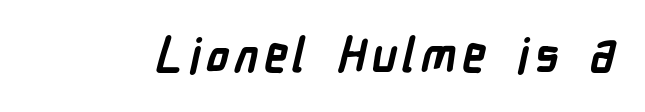
The letters are bold, with thick, heavy strokes. The passage shown is typed in a proportional face where columns would drift. A clean baseline with only descenders dipping below it. Nope, no serifs anywhere on these letters.
